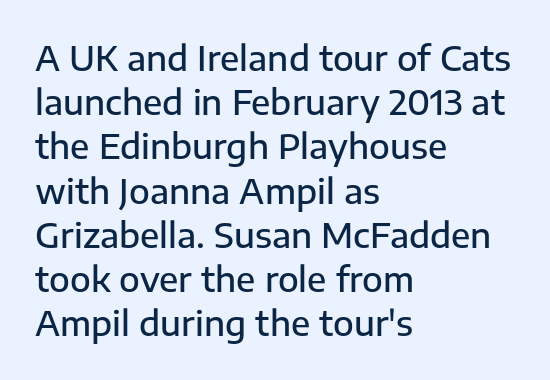
The image shows 34 px semibold sans-serif type, upright; set left-aligned, normal line spacing (1.3x), normal letter spacing, not underlined; low stroke contrast and a medium x-height.
